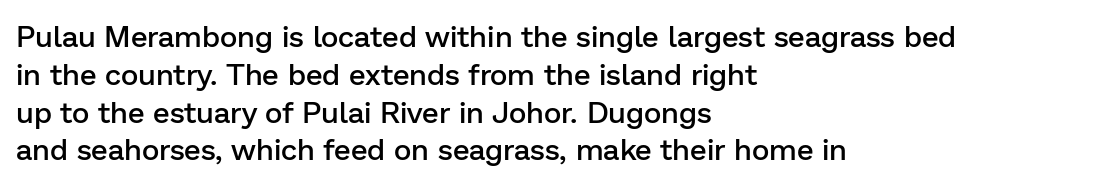
The image shows 30 px semibold sans-serif type, upright; set left-aligned, normal line spacing (1.26x), normal letter spacing, not underlined; low stroke contrast and a medium x-height.
